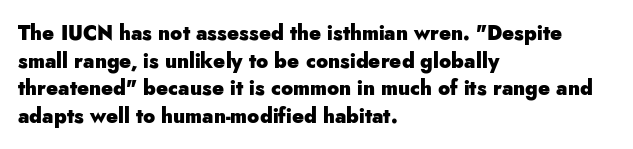
Q: Is the text bold? A: Yes.
Q: Is the text italic (slanted)? A: No, it is upright.
Q: Is the text underlined? A: No.
Q: How is the paragraph aligned? A: Left-aligned.
Q: Is the spacing between letters normal or unusually wide? A: Normal.
Q: Is the spacing between lines tight, normal or loose? A: Normal.
